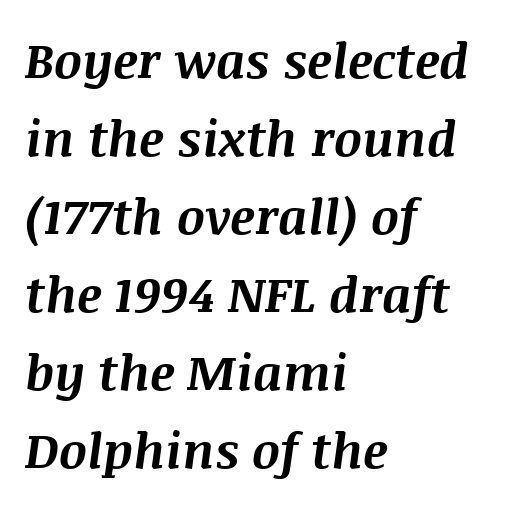
Q: Is the text bold? A: Yes.
Q: Is the text italic (slanted)? A: Yes, it leans right by about 8 degrees.
Q: Is the text underlined? A: No.
Q: How is the paragraph aligned? A: Left-aligned.
Q: Is the spacing between letters normal or unusually wide? A: Normal.
Q: Is the spacing between lines tight, normal or loose? A: Normal.
Q: Width (condensed, normal, or wide)? A: Normal.
Q: Stroke contrast? A: Medium.
Q: x-height? A: Large.
Q: Monospaced? A: No.
